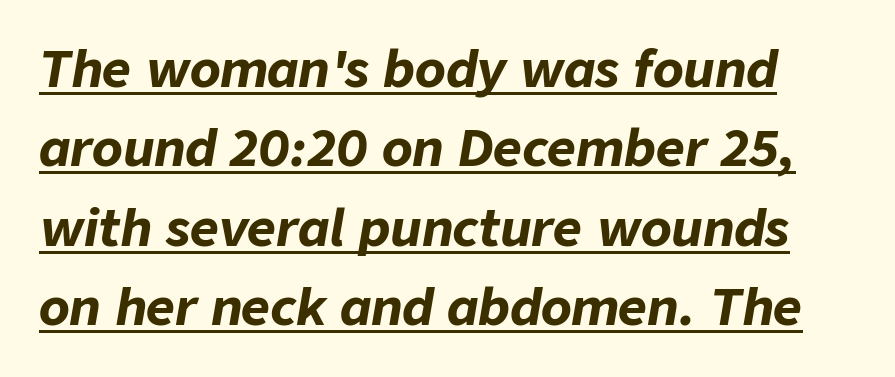
The image shows 50 px bold type, italic (leaning right); set normal line spacing (1.59x), normal letter spacing, underlined; low stroke contrast and a medium x-height.
